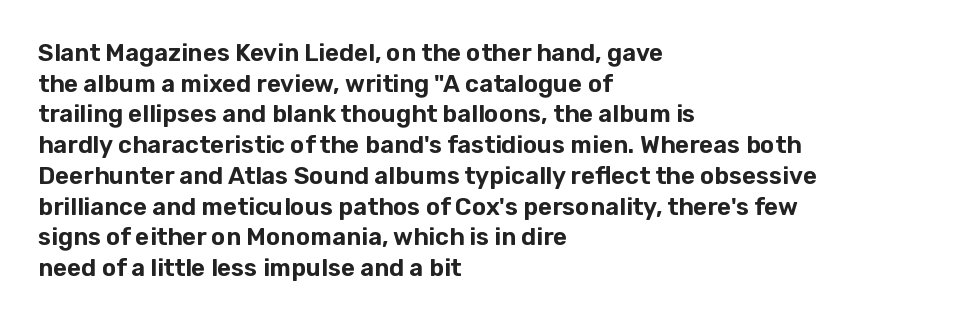
Q: Is the text italic (slanted)? A: No, it is upright.
Q: Is the text underlined? A: No.
Q: How is the paragraph aligned? A: Left-aligned.
Q: Is the spacing between letters normal or unusually wide? A: Normal.
Q: Is the spacing between lines tight, normal or loose? A: Normal.
